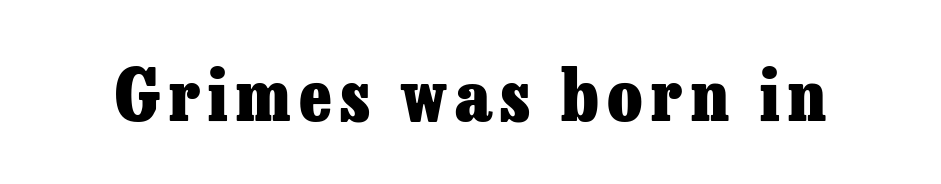
Q: Is the text bold? A: Yes.
Q: Is the text italic (slanted)? A: No, it is upright.
Q: Is the typeface a serif or a sans-serif typeface? A: Serif.
Q: Is the text underlined? A: No.
Q: Width (condensed, normal, or wide)? A: Normal.
Q: Stroke contrast? A: Low.
Q: x-height? A: Medium.
Q: Monospaced? A: No.
